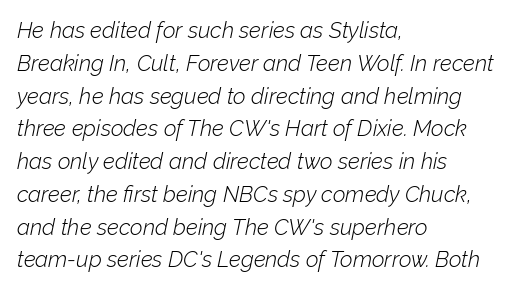
The image shows 22 px text type, italic (leaning right); set left-aligned, normal line spacing (1.49x), normal letter spacing, not underlined.
